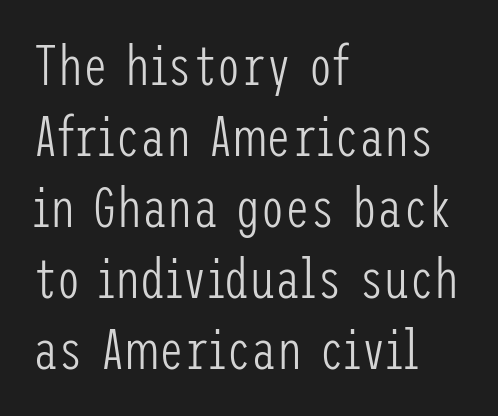
Q: Is the text bold? A: No.
Q: Is the text italic (slanted)? A: No, it is upright.
Q: Is the typeface a serif or a sans-serif typeface? A: Sans-serif.
Q: Is the text underlined? A: No.
Q: How is the paragraph aligned? A: Left-aligned.
Q: Is the spacing between letters normal or unusually wide? A: Normal.
Q: Is the spacing between lines tight, normal or loose? A: Normal.
Q: Width (condensed, normal, or wide)? A: Condensed.
Q: Stroke contrast? A: Low.
Q: x-height? A: Medium.
